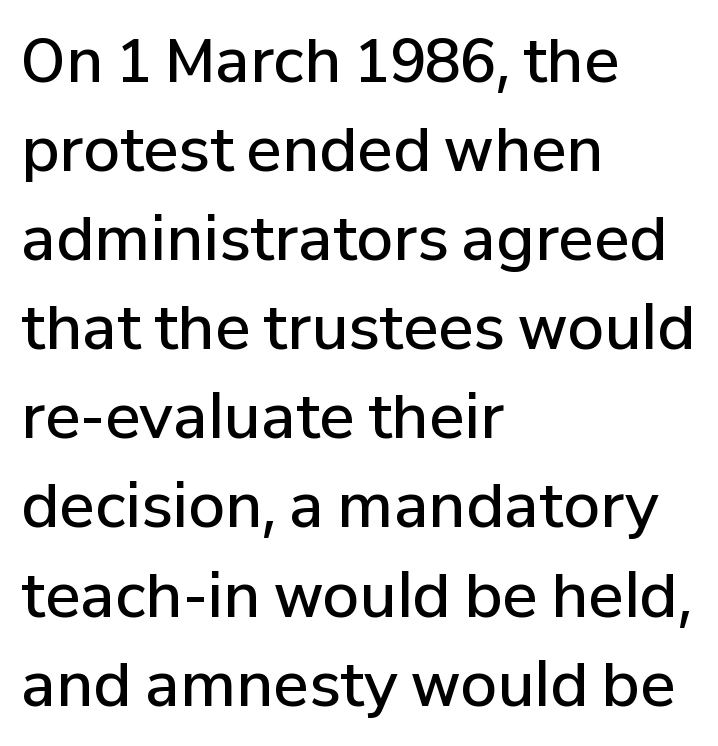
The gaps between neighbouring characters are ordinary and unremarkable. This rendering employs a face without finishing strokes, i.e., a sans-serif. The compositor pushed each line to the left boundary. This sample has the flowing, uneven cadence of proportional lettering. Compared with an ordinary text face, these strokes are moderately heavier — a semibold. The lettering stays uniformly vertical, giving the passage a roman look.
